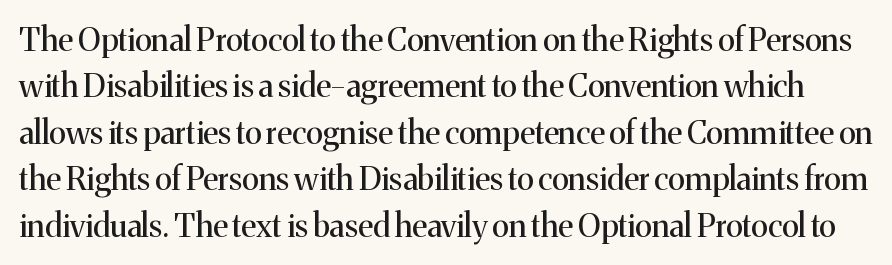
Q: Is the text bold? A: No.
Q: Is the text italic (slanted)? A: No, it is upright.
Q: Is the typeface a serif or a sans-serif typeface? A: Serif.
Q: Is the text underlined? A: No.
Q: Is the spacing between letters normal or unusually wide? A: Normal.
Q: Is the spacing between lines tight, normal or loose? A: Normal.
Q: Width (condensed, normal, or wide)? A: Normal.
Q: Stroke contrast? A: Medium.
Q: x-height? A: Medium.
Q: Monospaced? A: No.
